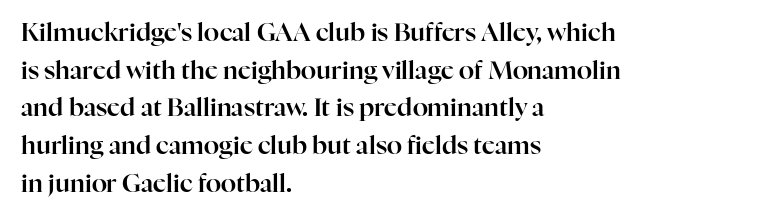
The image shows 25 px text type, upright; set left-aligned, normal line spacing (1.51x), normal letter spacing, not underlined.
